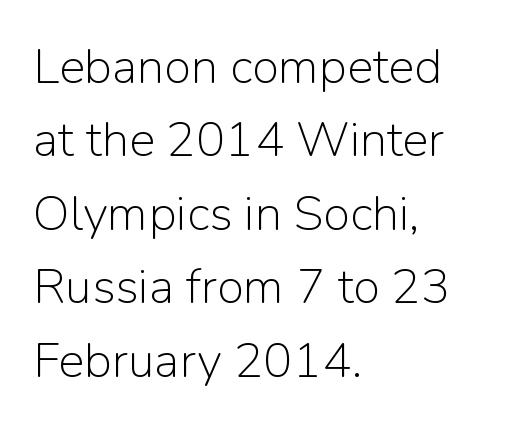
The text was rendered using a sans face with plain stroke endings. Casual observation: everything's shoved over to the left. No extra ink here — the face is not bold. Do the characters align in a grid? No, the font is proportional. The rendering keeps characters at their native spacing. A roman cut, with each character standing at attention.
